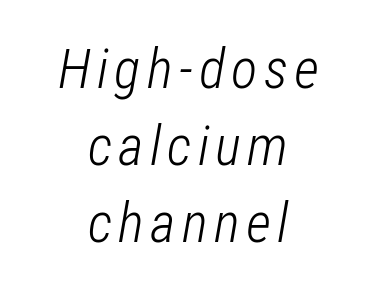
The image shows 55 px light, condensed type, italic (leaning right); set centered, normal line spacing (1.4x), not underlined; low stroke contrast and a medium x-height.
